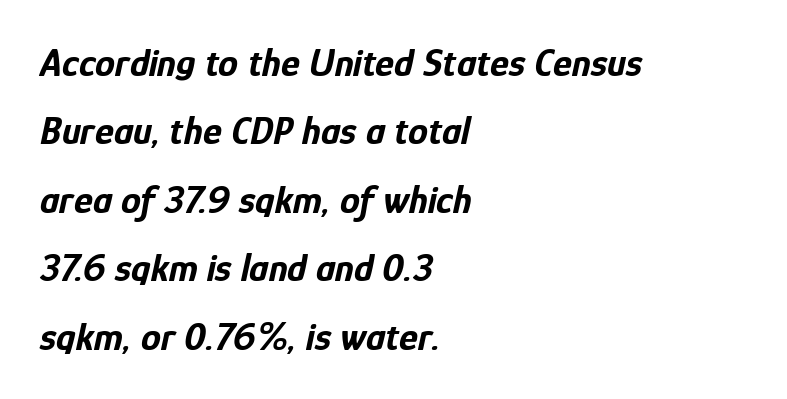
{"italic": "yes", "lean": "right", "slant_degrees": 12, "bold": "yes", "weight": "bold", "width": "condensed", "stroke_contrast": "low", "x_height": "medium", "monospaced": "no", "underline": "no", "align": "left", "line_spacing_ratio": 1.71, "letter_spacing": "normal", "letter_spacing_em": 0.0, "glyph_px": 40}
